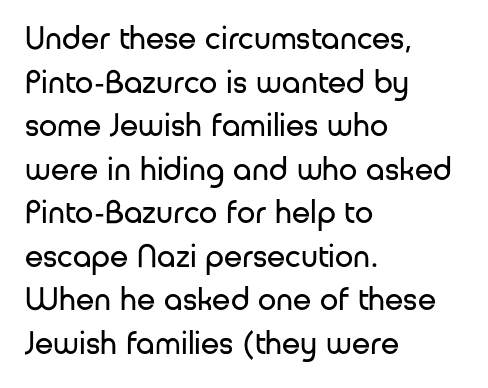
Q: Is the text bold? A: No.
Q: Is the text italic (slanted)? A: No, it is upright.
Q: Is the typeface a serif or a sans-serif typeface? A: Sans-serif.
Q: Is the text underlined? A: No.
Q: How is the paragraph aligned? A: Left-aligned.
Q: Is the spacing between letters normal or unusually wide? A: Normal.
Q: Is the spacing between lines tight, normal or loose? A: Normal.
Q: Width (condensed, normal, or wide)? A: Normal.
Q: Stroke contrast? A: Low.
Q: x-height? A: Medium.
Q: Monospaced? A: No.
